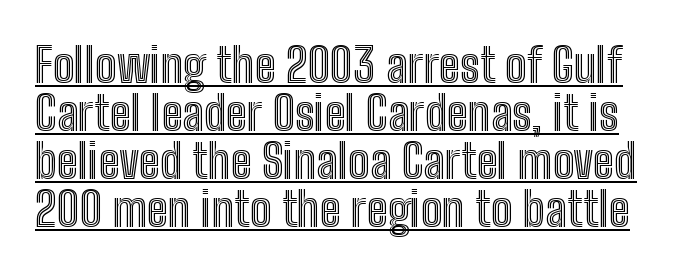
Character widths vary here, with narrow letters taking less room than wide ones. The specimen includes a rule beneath the text block's lines. The letters stand straight up with perfectly vertical stems. Tightly led — the rows are bunched. Tracking value appears to be zero — textbook default spacing.
